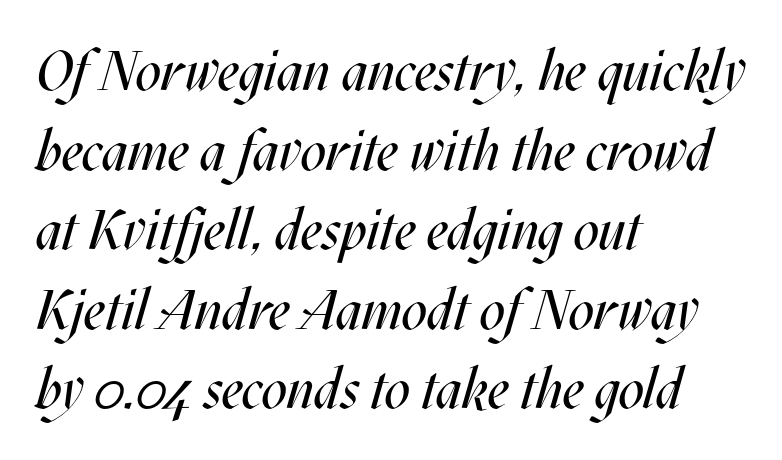
Does the copy run flush right? No — it runs flush left. The zone under the glyphs is completely vacant. The rendering uses natural spacing where letterforms have individual widths. The font's italic variant was chosen for this text. Compared with a typical body face, this is equally light or lighter still. Between one letter and the next there's only the usual sliver of space.
